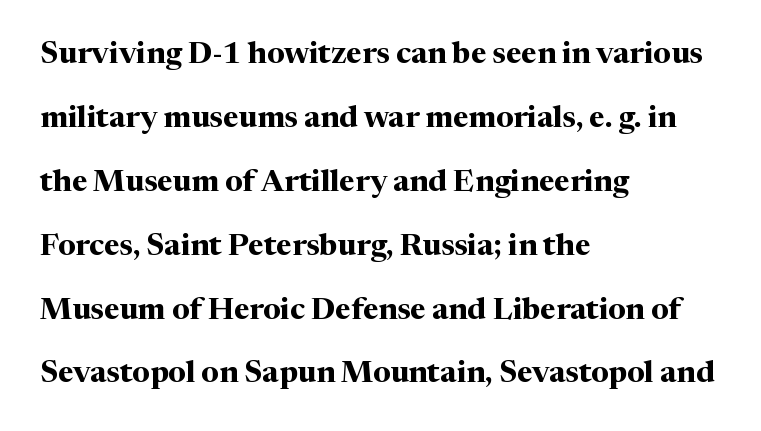
{"serif": "yes", "italic": "no", "bold": "yes", "weight": "bold", "width": "normal", "stroke_contrast": "medium", "x_height": "medium", "monospaced": "no", "underline": "no", "align": "left", "line_spacing": "loose", "line_spacing_ratio": 2.13, "letter_spacing": "normal", "letter_spacing_em": 0.0, "glyph_px": 30}
